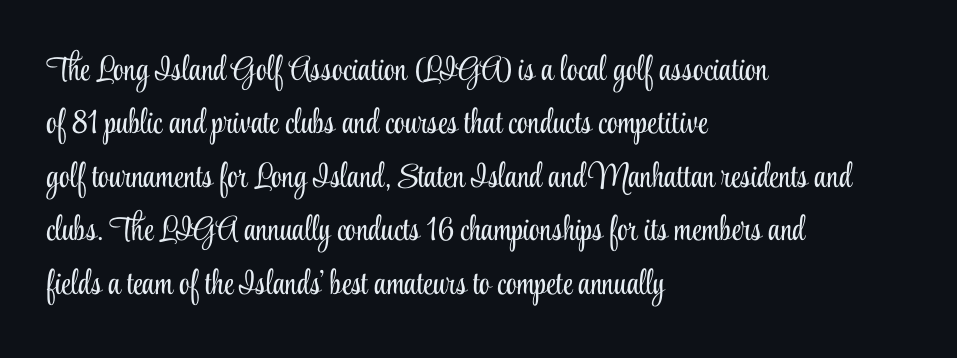
Glyph-to-glyph distance matches everyday printed text. Old-style or modern, the face here clearly has serifs. Type without underlining. A classic flush-left, rag-right setting is used for this passage. Is this a fixed-width face? No — the glyphs have proportional, varying widths.
